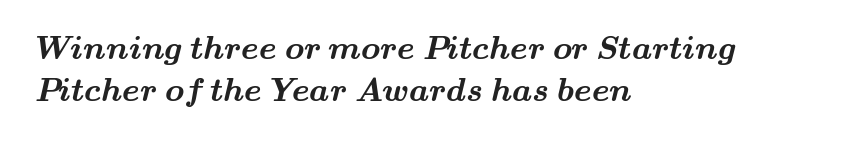
Q: Is the text bold? A: Yes.
Q: Is the typeface a serif or a sans-serif typeface? A: Serif.
Q: Is the text underlined? A: No.
Q: How is the paragraph aligned? A: Left-aligned.
Q: Is the spacing between letters normal or unusually wide? A: Normal.
Q: Is the spacing between lines tight, normal or loose? A: Normal.
Q: Width (condensed, normal, or wide)? A: Wide.
Q: Stroke contrast? A: Medium.
Q: x-height? A: Small.
Q: Monospaced? A: No.
